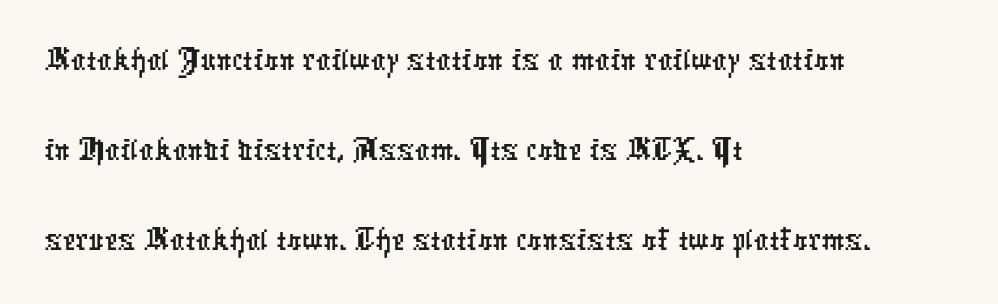
Q: Is the typeface a serif or a sans-serif typeface? A: Sans-serif.
Q: Is the text underlined? A: No.
Q: How is the paragraph aligned? A: Left-aligned.
Q: Is the spacing between letters normal or unusually wide? A: Normal.
Q: Width (condensed, normal, or wide)? A: Condensed.
Q: Stroke contrast? A: Low.
Q: x-height? A: Medium.
Q: Monospaced? A: No.
